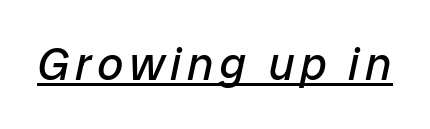
Q: Is the text bold? A: No.
Q: Is the text italic (slanted)? A: Yes, it leans right by about 12 degrees.
Q: Is the text underlined? A: Yes.
Q: Width (condensed, normal, or wide)? A: Normal.
Q: Stroke contrast? A: Low.
Q: x-height? A: Medium.
Q: Monospaced? A: No.
